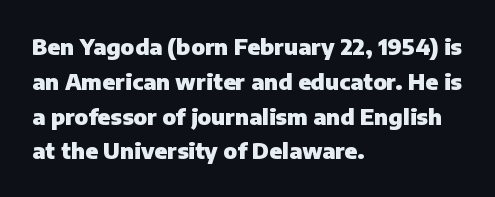
Q: Is the text bold? A: Yes.
Q: Is the text italic (slanted)? A: No, it is upright.
Q: Is the text underlined? A: No.
Q: How is the paragraph aligned? A: Left-aligned.
Q: Is the spacing between letters normal or unusually wide? A: Normal.
Q: Is the spacing between lines tight, normal or loose? A: Normal.
